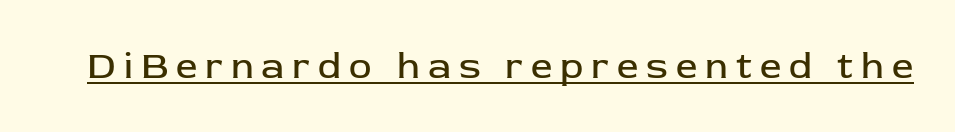
Q: Is the text bold? A: No.
Q: Is the text italic (slanted)? A: No, it is upright.
Q: Is the typeface a serif or a sans-serif typeface? A: Sans-serif.
Q: Is the text underlined? A: Yes.
Q: Is the spacing between letters normal or unusually wide? A: Unusually wide.
Q: Width (condensed, normal, or wide)? A: Normal.
Q: Stroke contrast? A: Low.
Q: x-height? A: Medium.
Q: Monospaced? A: No.
